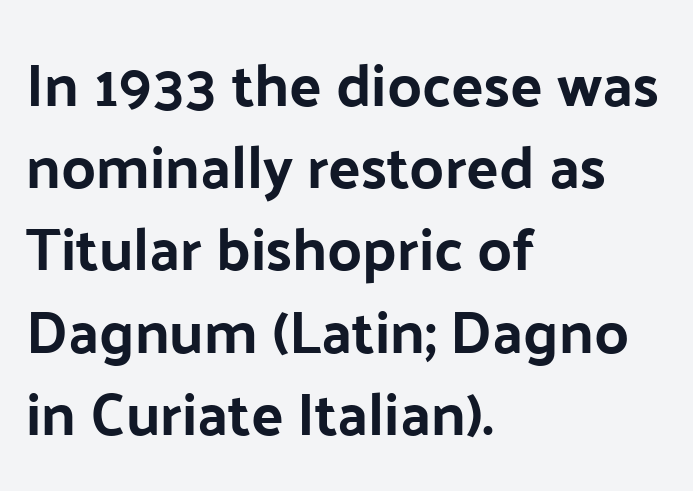
The image shows 60 px sans-serif type, upright; set left-aligned, normal line spacing (1.37x), normal letter spacing, not underlined; low stroke contrast and a medium x-height.
